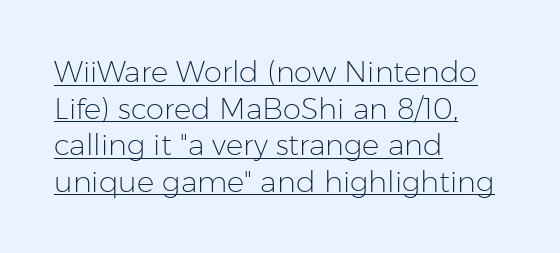
Q: Is the text bold? A: No.
Q: Is the text italic (slanted)? A: No, it is upright.
Q: Is the typeface a serif or a sans-serif typeface? A: Sans-serif.
Q: Is the text underlined? A: Yes.
Q: How is the paragraph aligned? A: Left-aligned.
Q: Is the spacing between letters normal or unusually wide? A: Normal.
Q: Is the spacing between lines tight, normal or loose? A: Normal.
Q: Width (condensed, normal, or wide)? A: Normal.
Q: Stroke contrast? A: Low.
Q: x-height? A: Medium.
Q: Monospaced? A: No.
